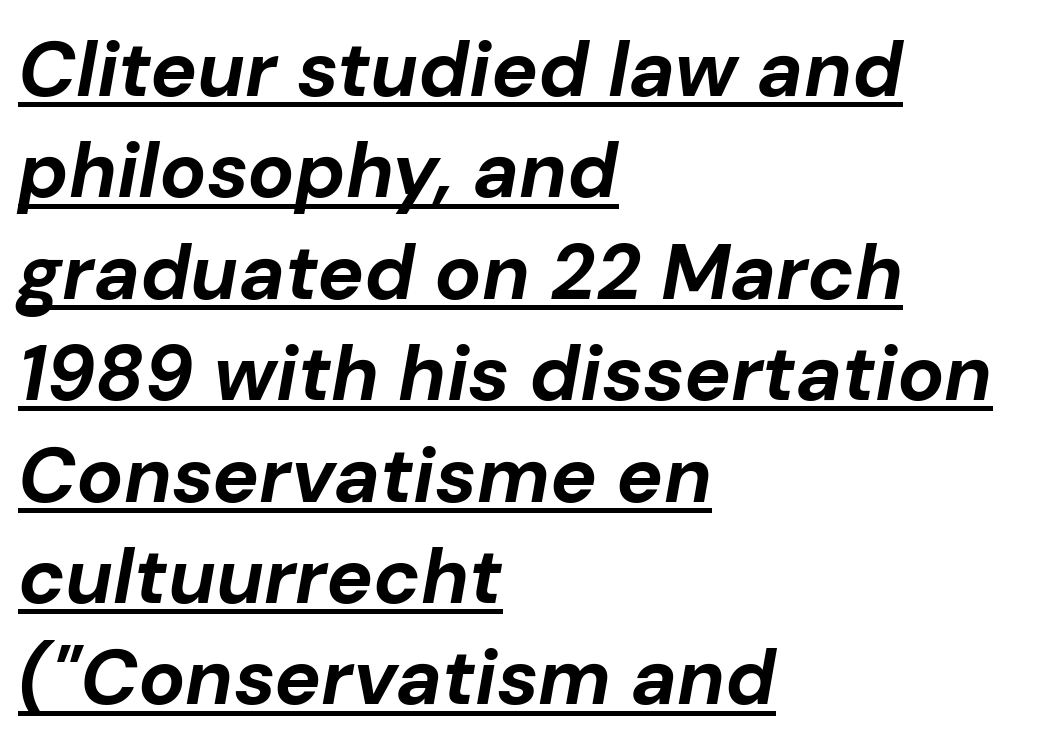
Q: Is the text bold? A: Yes.
Q: Is the text italic (slanted)? A: Yes, it leans right by about 10 degrees.
Q: Is the text underlined? A: Yes.
Q: How is the paragraph aligned? A: Left-aligned.
Q: Is the spacing between letters normal or unusually wide? A: Normal.
Q: Is the spacing between lines tight, normal or loose? A: Normal.
Q: Width (condensed, normal, or wide)? A: Normal.
Q: Stroke contrast? A: Low.
Q: x-height? A: Medium.
Q: Monospaced? A: No.
